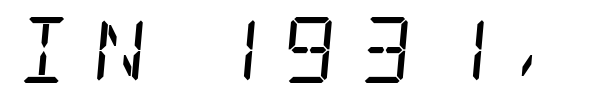
Q: Is the text bold? A: No.
Q: Is the text italic (slanted)? A: Yes, it leans right by about 5 degrees.
Q: Is the typeface a serif or a sans-serif typeface? A: Serif.
Q: Is the text underlined? A: No.
Q: Is the spacing between letters normal or unusually wide? A: Unusually wide.
Q: Width (condensed, normal, or wide)? A: Condensed.
Q: Stroke contrast? A: Low.
Q: x-height? A: Large.
